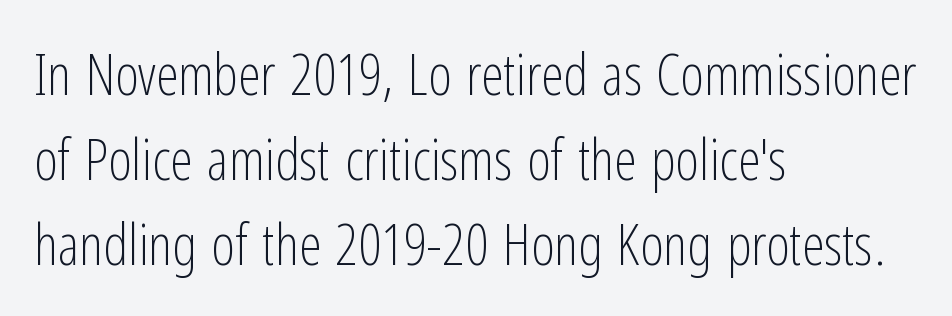
Caption: face not bold, strokes unweighted. The letters stand straight up with perfectly vertical stems. Quick note: interline space is typical. This rendering employs a face without finishing strokes, i.e., a sans-serif. Look at the tracking — it's just the regular setting, nothing added.
